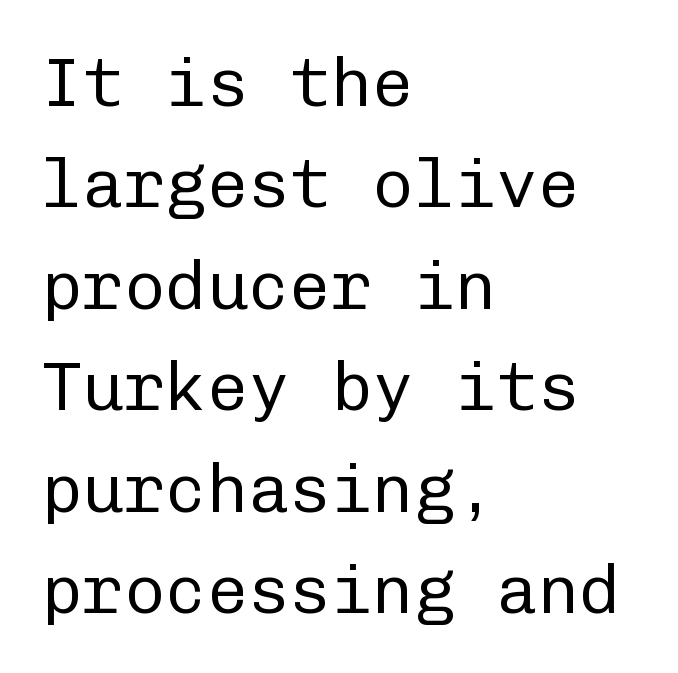
Every character here occupies the same horizontal width, giving the sample a typewriter-like rhythm. Caption: standard tracking, unaltered. Unmarked baselines from the first word to the last. Designer's note — italics off, roman on.
